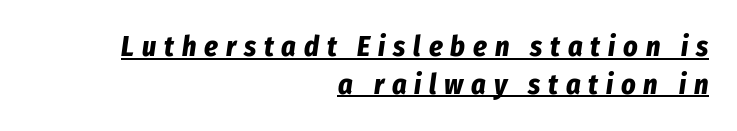
Q: Is the text bold? A: Yes.
Q: Is the text italic (slanted)? A: Yes, it leans right by about 8 degrees.
Q: Is the text underlined? A: Yes.
Q: How is the paragraph aligned? A: Right-aligned.
Q: Is the spacing between letters normal or unusually wide? A: Unusually wide.
Q: Is the spacing between lines tight, normal or loose? A: Normal.
Q: Width (condensed, normal, or wide)? A: Condensed.
Q: Stroke contrast? A: Low.
Q: x-height? A: Medium.
Q: Monospaced? A: No.
